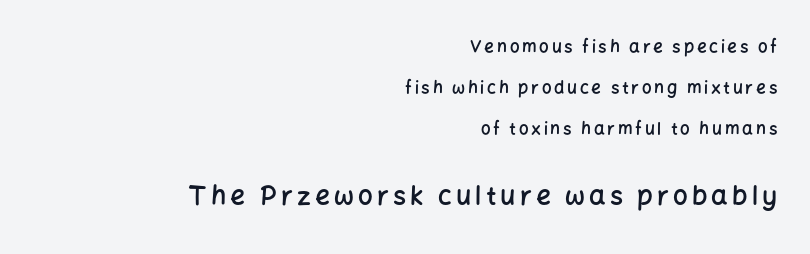
The image shows 26 px text type, upright; set right-aligned, loose line spacing (2.4x), not underlined; the second (bottom) block is 1.53x larger.
